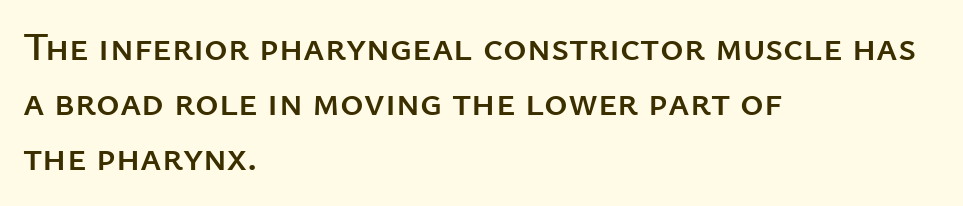
The image shows 40 px sans-serif type, upright; set left-aligned, normal line spacing (1.38x), normal letter spacing, not underlined; low stroke contrast and a medium x-height.
